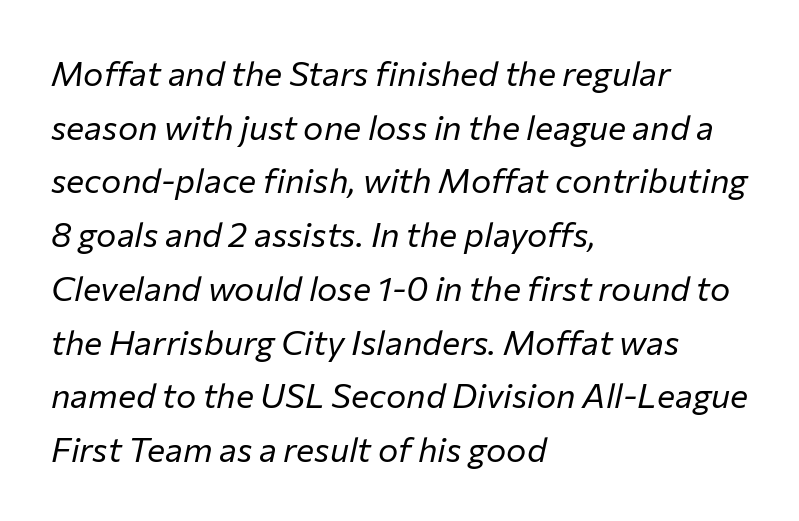
These lines were composed using italics. Is the type heavy? It reads as light-to-regular instead. Caption: multi-line text, flush left, ragged right. The letterforms sit shoulder to shoulder at normal distance. Spacing verdict: proportional, widths tailored to each character.
